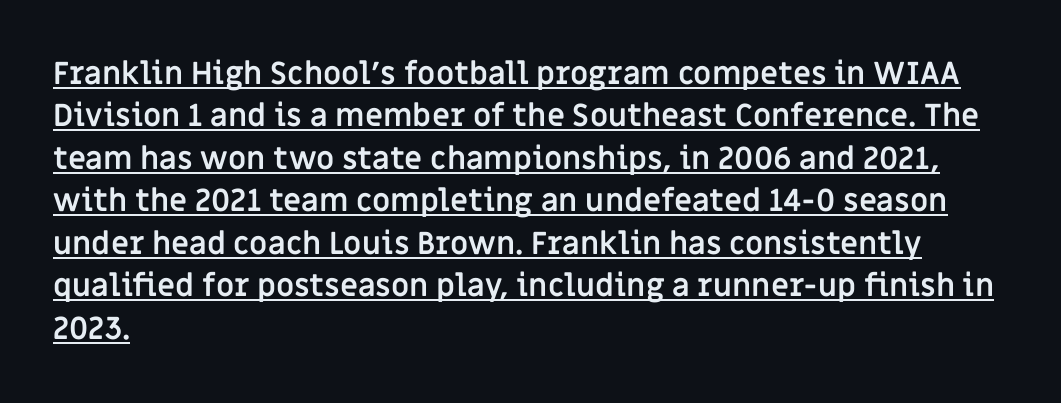
Is there an underline? Yes — a line sits under the letters. Each line starts at the same left margin while the right side varies. Evenly set lines give the paragraph a standard silhouette. Glyph-to-glyph distance matches everyday printed text.
